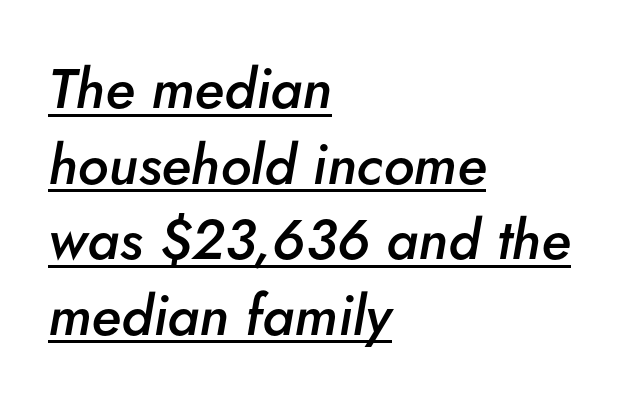
Q: Is the text bold? A: Semi-bold.
Q: Is the text italic (slanted)? A: Yes, it leans right by about 5 degrees.
Q: Is the text underlined? A: Yes.
Q: How is the paragraph aligned? A: Left-aligned.
Q: Is the spacing between letters normal or unusually wide? A: Normal.
Q: Is the spacing between lines tight, normal or loose? A: Normal.
Q: Width (condensed, normal, or wide)? A: Normal.
Q: Stroke contrast? A: Low.
Q: x-height? A: Small.
Q: Monospaced? A: No.
